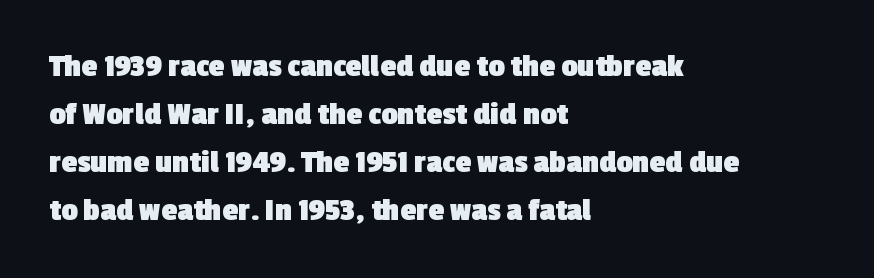
{"serif": "no", "bold": "yes", "weight": "heavy", "width": "normal", "x_height": "medium", "monospaced": "no", "underline": "no", "align": "left", "line_spacing": "normal", "line_spacing_ratio": 1.5, "letter_spacing": "normal", "letter_spacing_em": 0.0, "glyph_px": 32}
